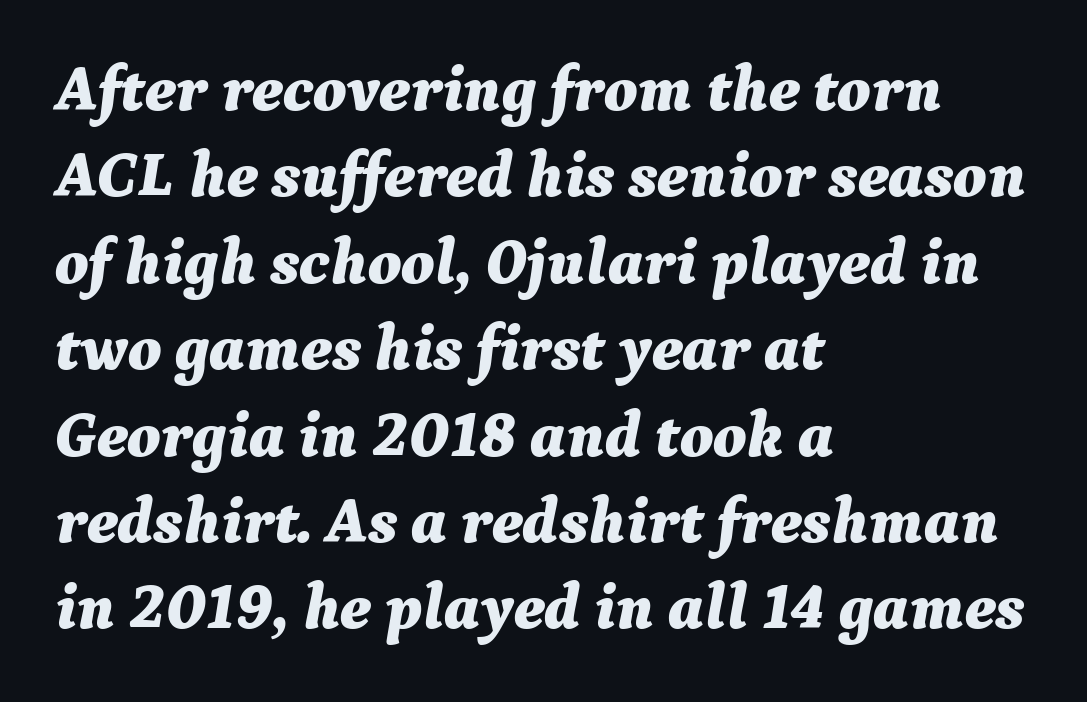
Q: Is the text bold? A: Yes.
Q: Is the text italic (slanted)? A: Yes, it leans right by about 9 degrees.
Q: Is the text underlined? A: No.
Q: How is the paragraph aligned? A: Left-aligned.
Q: Is the spacing between letters normal or unusually wide? A: Normal.
Q: Is the spacing between lines tight, normal or loose? A: Normal.
Q: Width (condensed, normal, or wide)? A: Normal.
Q: Stroke contrast? A: Medium.
Q: x-height? A: Medium.
Q: Monospaced? A: No.
